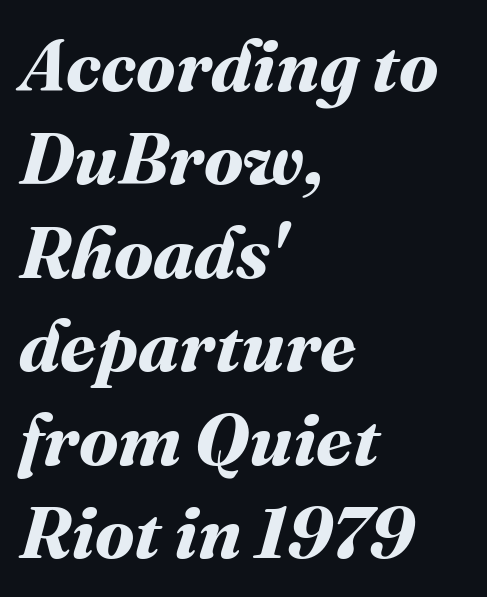
Plain, unruled lines of type. Caption: bold face, heavy strokes. This sample uses plain, unmodified letter spacing. The rows are spaced the way most documents space them. The rendering anchors every line to the left-hand side. The rendering uses natural spacing where letterforms have individual widths.
